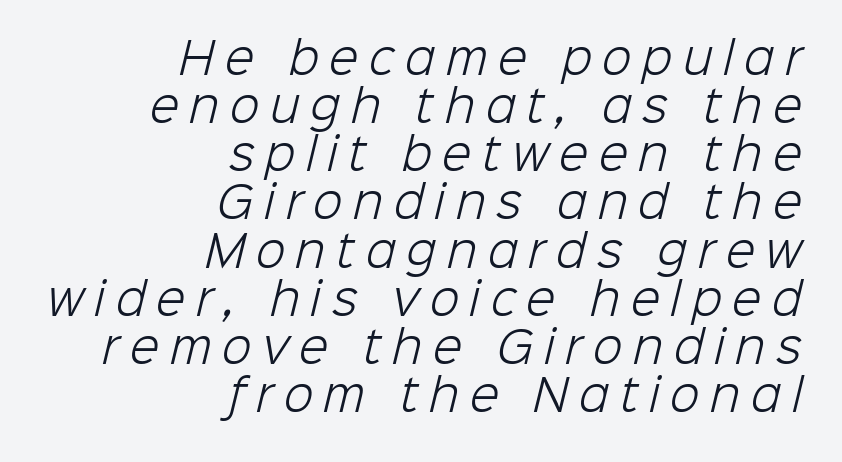
The rendering anchors every line to the right-hand side. The typeface chosen for these lines omits serifs. This sample uses expanded letter spacing, leaving extra air between glyphs. The passage shown stacks its lines with hardly any gap. The font sits on the lighter half of the weight spectrum, regular included.
